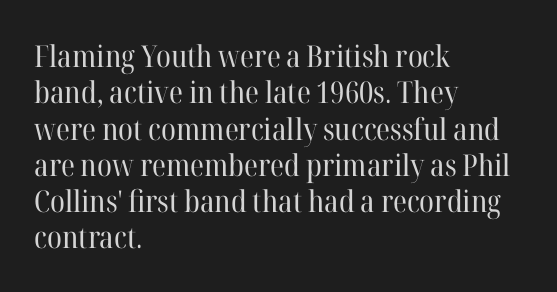
Characters remain perfectly vertical along every line. Does extra space separate the letters? No, they use regular spacing. Horizontal alignment here is leftward, the default for most running prose. Caption: face not bold, strokes unweighted. Rule under the text: the space is simply empty. You can tell from the footed stems that serif type was used.
